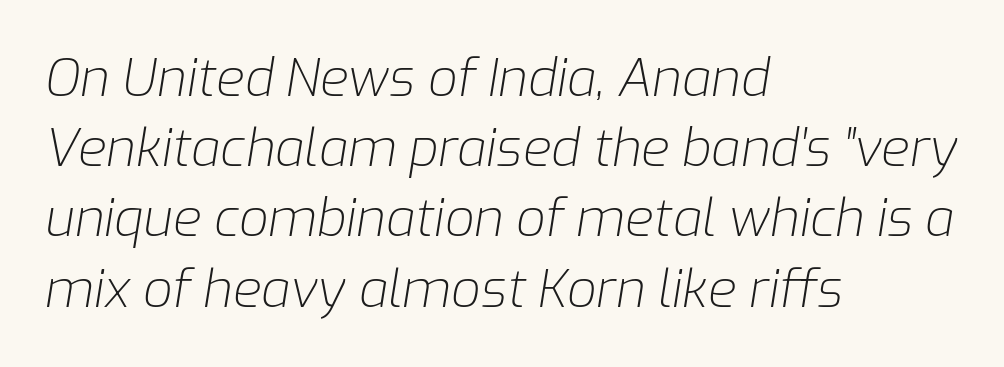
The image shows 52 px light type, italic (leaning right); set left-aligned, normal line spacing (1.35x), normal letter spacing, not underlined; low stroke contrast and a medium x-height.
